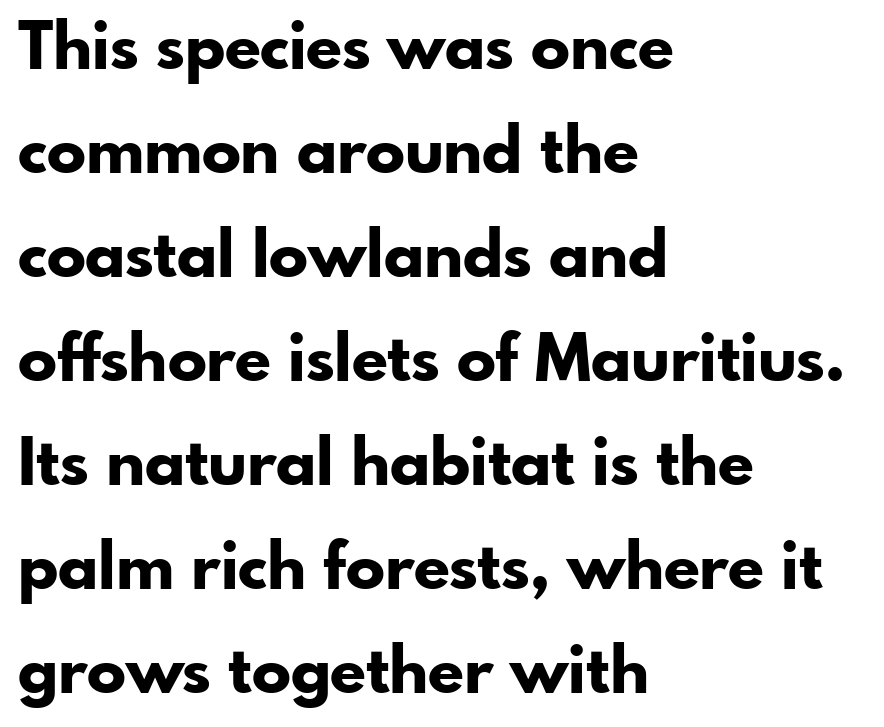
Q: Is the text bold? A: Yes.
Q: Is the text italic (slanted)? A: No, it is upright.
Q: Is the typeface a serif or a sans-serif typeface? A: Sans-serif.
Q: Is the text underlined? A: No.
Q: How is the paragraph aligned? A: Left-aligned.
Q: Is the spacing between letters normal or unusually wide? A: Normal.
Q: Is the spacing between lines tight, normal or loose? A: Normal.
Q: Width (condensed, normal, or wide)? A: Normal.
Q: Stroke contrast? A: Low.
Q: x-height? A: Small.
Q: Monospaced? A: No.
